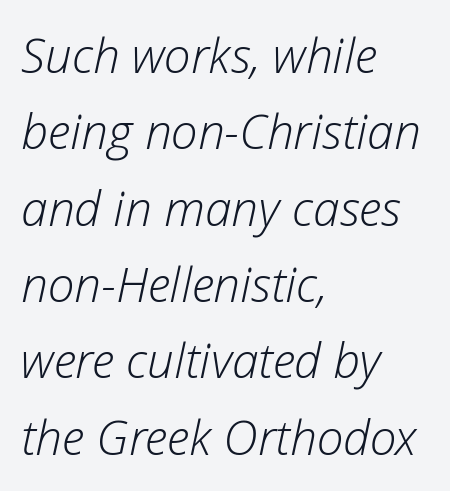
{"italic": "yes", "lean": "right", "slant_degrees": 12, "bold": "no", "weight": "light", "width": "normal", "stroke_contrast": "low", "x_height": "medium", "monospaced": "no", "underline": "no", "align": "left", "line_spacing": "normal", "line_spacing_ratio": 1.59, "letter_spacing": "normal", "letter_spacing_em": 0.0, "glyph_px": 48}
